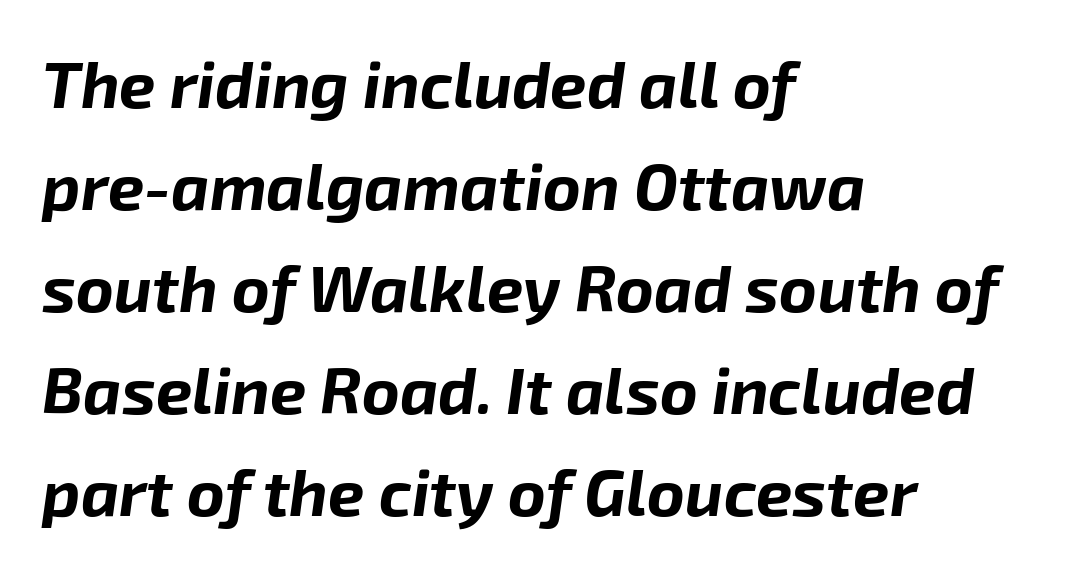
The image shows 65 px bold type, italic (leaning right); set left-aligned, normal line spacing (1.57x), normal letter spacing, not underlined; low stroke contrast and a medium x-height.
